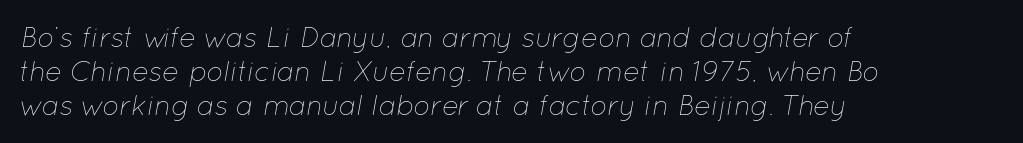
Q: Is the text bold? A: No.
Q: Is the text italic (slanted)? A: Yes, it leans right by about 12 degrees.
Q: Is the text underlined? A: No.
Q: How is the paragraph aligned? A: Left-aligned.
Q: Is the spacing between letters normal or unusually wide? A: Normal.
Q: Width (condensed, normal, or wide)? A: Normal.
Q: Stroke contrast? A: Low.
Q: x-height? A: Medium.
Q: Monospaced? A: No.
